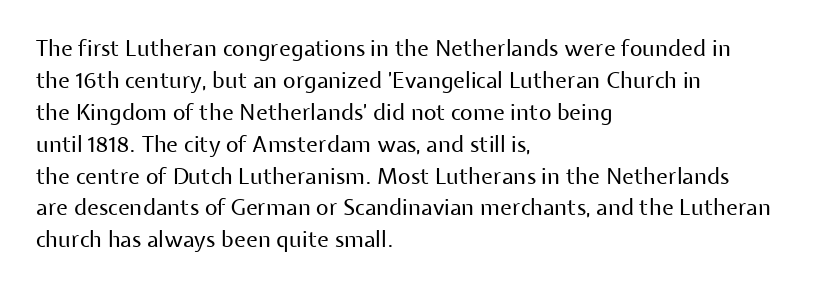
{"italic": "no", "bold": "no", "underline": "no", "align": "left", "line_spacing": "normal", "line_spacing_ratio": 1.45, "letter_spacing": "normal", "letter_spacing_em": 0.0, "glyph_px": 22}
